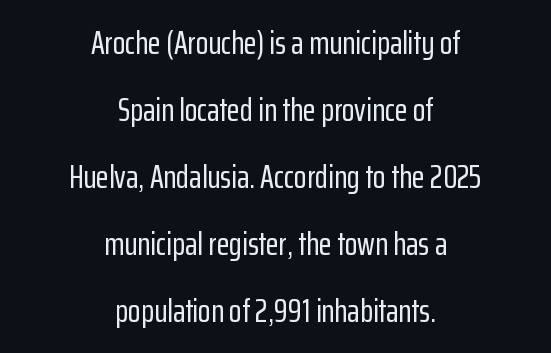
The characters display no serif detailing; their extremities are plain. Each word holds together tightly as a unit, with standard inter-letter gaps. Do the letters lean? They stand straight. Here the designer chose a conventional face with non-uniform glyph widths.
